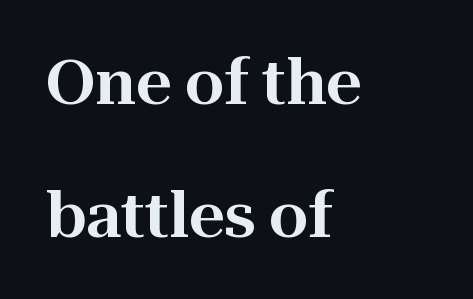
The font's upright variant was chosen for this text. Vertical spacing — loose. No word sits above an underline. Notice how the passage keeps a crisp vertical edge on the left only. Do the characters align in a grid? No, the font is proportional.
